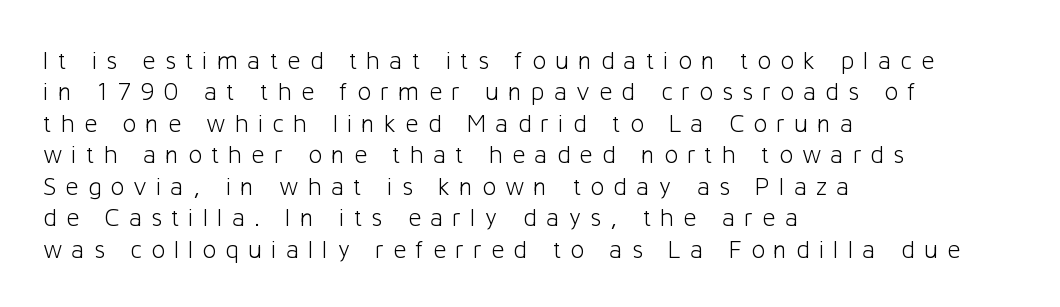
Q: Is the text bold? A: No.
Q: Is the text italic (slanted)? A: No, it is upright.
Q: Is the text underlined? A: No.
Q: How is the paragraph aligned? A: Left-aligned.
Q: Is the spacing between letters normal or unusually wide? A: Unusually wide.
